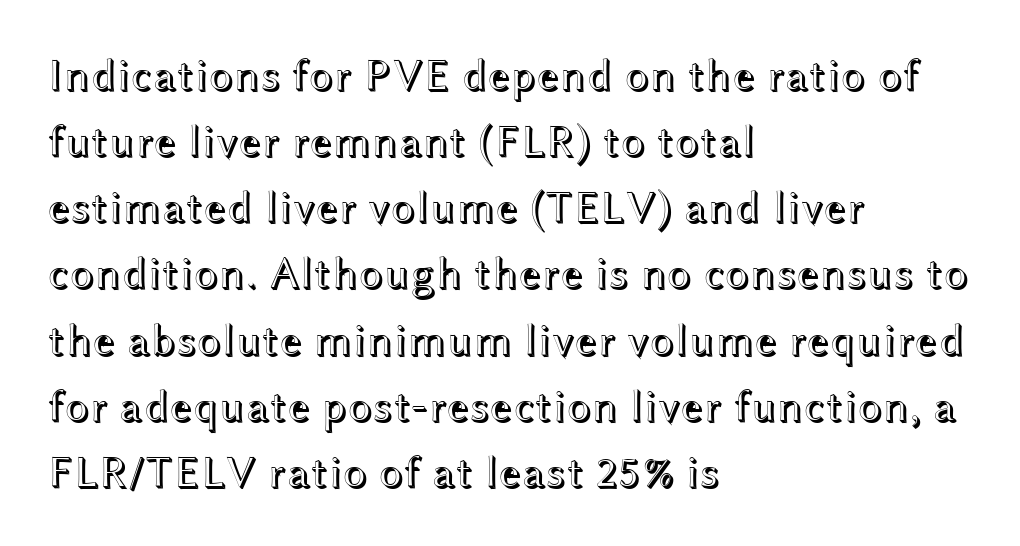
Q: Is the text italic (slanted)? A: No, it is upright.
Q: Is the text underlined? A: No.
Q: How is the paragraph aligned? A: Left-aligned.
Q: Is the spacing between letters normal or unusually wide? A: Normal.
Q: Is the spacing between lines tight, normal or loose? A: Normal.
Q: Width (condensed, normal, or wide)? A: Wide.
Q: x-height? A: Medium.
Q: Monospaced? A: No.
